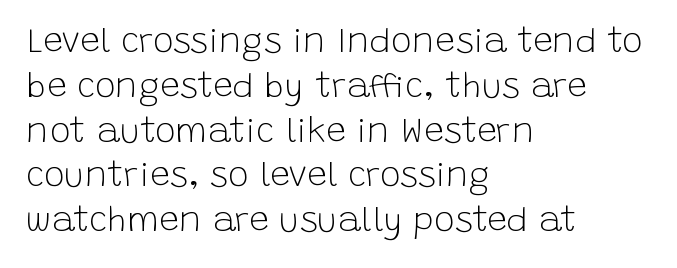
The rag falls on the right side of this text block. Spacing verdict: proportional, widths tailored to each character. The face looks like a standard text weight, possibly lighter. The rendering uses a moderate line-height, typical for paragraphs.
